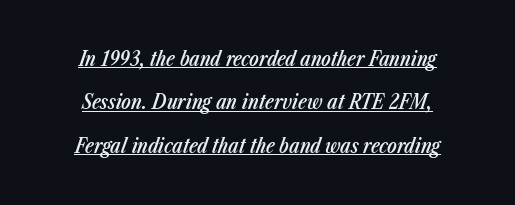
The image shows 20 px text type, italic (leaning right); set centered, loose line spacing (2.17x), normal letter spacing, underlined.
